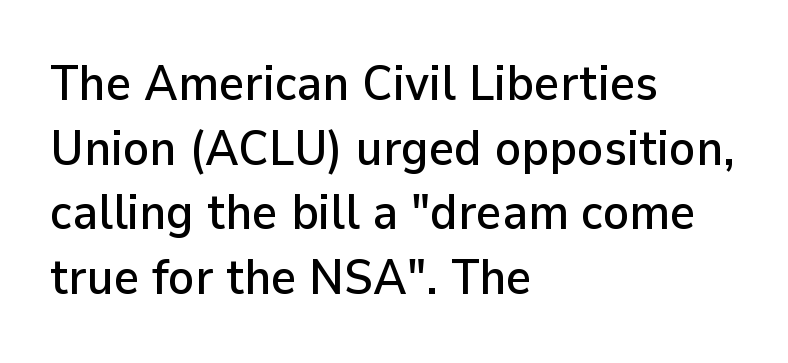
{"serif": "no", "italic": "no", "width": "normal", "stroke_contrast": "low", "x_height": "medium", "monospaced": "no", "underline": "no", "align": "left", "line_spacing": "normal", "line_spacing_ratio": 1.32, "letter_spacing": "normal", "letter_spacing_em": 0.0, "glyph_px": 49}
